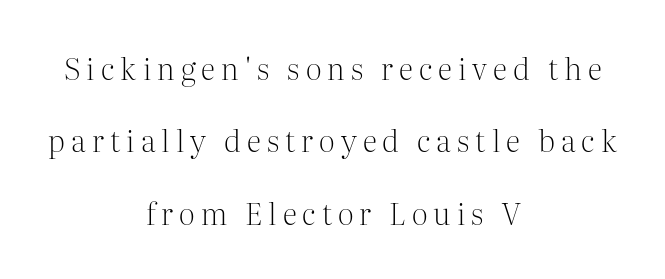
The image shows 30 px light serif type, upright; set centered, loose line spacing (2.41x), unusually wide letter spacing (+0.2 em), not underlined; medium stroke contrast and a medium x-height.
